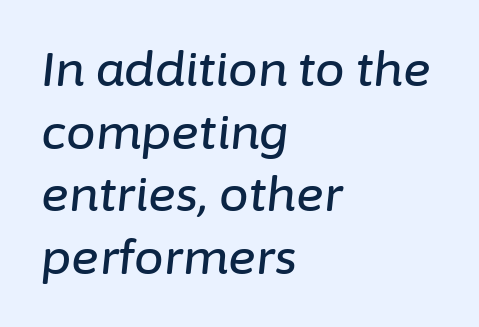
{"italic": "yes", "lean": "right", "slant_degrees": 6, "width": "normal", "stroke_contrast": "low", "x_height": "medium", "monospaced": "no", "underline": "no", "align": "left", "line_spacing": "normal", "line_spacing_ratio": 1.33, "letter_spacing": "normal", "letter_spacing_em": 0.0, "glyph_px": 47}
